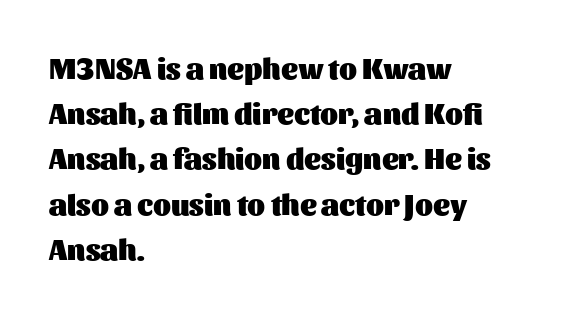
{"serif": "no", "italic": "no", "bold": "yes", "weight": "heavy", "width": "normal", "stroke_contrast": "medium", "x_height": "medium", "monospaced": "no", "underline": "no", "align": "left", "line_spacing": "normal", "line_spacing_ratio": 1.56, "letter_spacing": "normal", "letter_spacing_em": 0.0, "glyph_px": 29}
